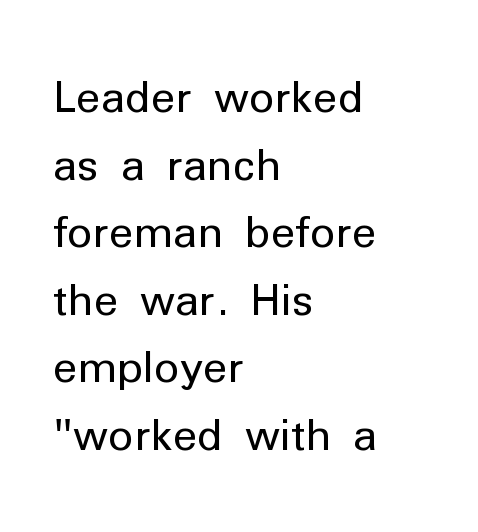
{"serif": "no", "italic": "no", "bold": "no", "weight": "regular", "width": "normal", "stroke_contrast": "low", "x_height": "medium", "monospaced": "no", "underline": "no", "align": "left", "line_spacing": "normal", "line_spacing_ratio": 1.57, "letter_spacing": "normal", "letter_spacing_em": 0.0, "glyph_px": 43}
